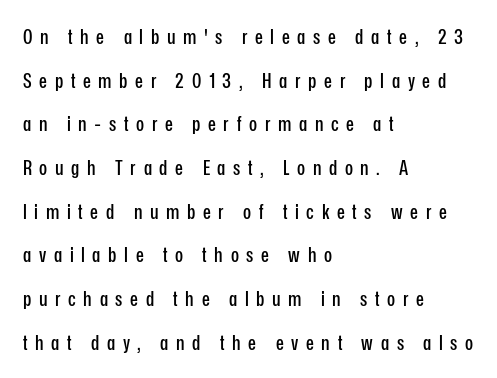
The image shows 21 px text type, upright; set left-aligned, loose line spacing (2.08x), unusually wide letter spacing (+0.36 em), not underlined.
